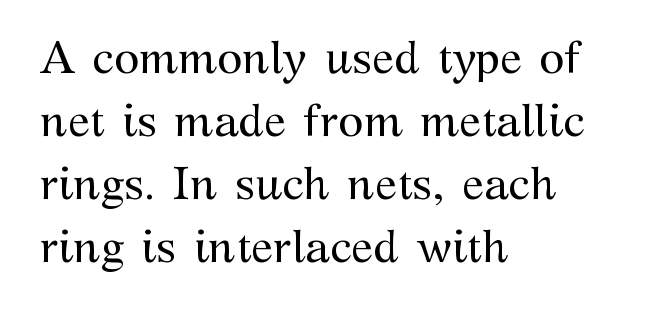
Is the type heavy? It reads as light-to-regular instead. The letters advance in unequal steps, a hallmark of proportional type. A student would call this left alignment; a typographer would say flush left, rag right. Observe the ordinary spacing: letters are neighbours, not strangers.
